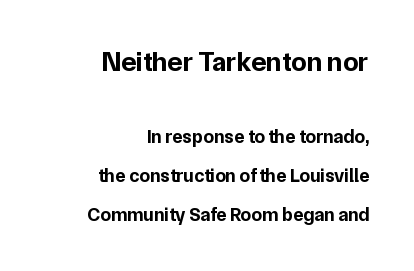
{"serif": "no", "italic": "no", "bold": "yes", "weight": "bold", "width": "normal", "stroke_contrast": "low", "x_height": "medium", "monospaced": "no", "underline": "no", "align": "right", "line_spacing": "loose", "line_spacing_ratio": 2.05, "letter_spacing": "normal", "letter_spacing_em": 0.0, "larger_block": "first", "size_ratio": 1.47, "glyph_px": 28}
